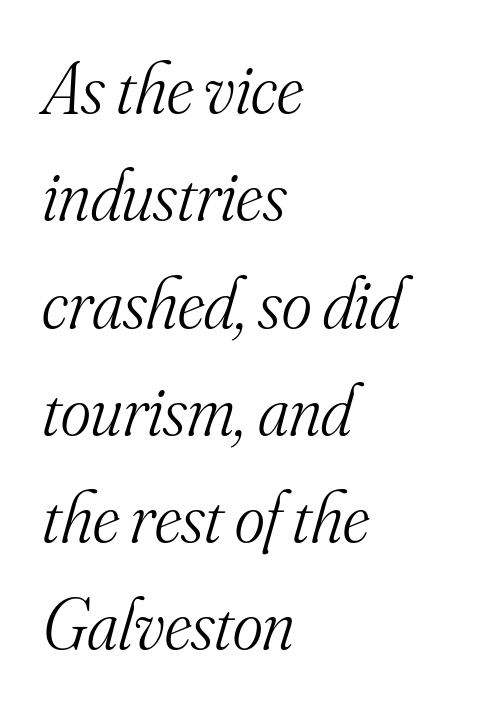
Regarding serifs, this sample has them. Each letter keeps its own natural width here, so spacing adapts to shape. A typesetter would call this zero additional tracking. Honestly, the row spacing looks completely unremarkable. Letters have the restrained weight of plain body copy at most. Would a proofreader flag this as italicized? Yes.
